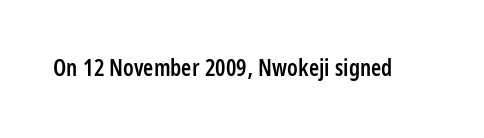
No extra tracking has been applied to these lines. The area under the type is left untouched. Weight: semibold (demi). If you drew a line through each stem, it would be perfectly vertical.
